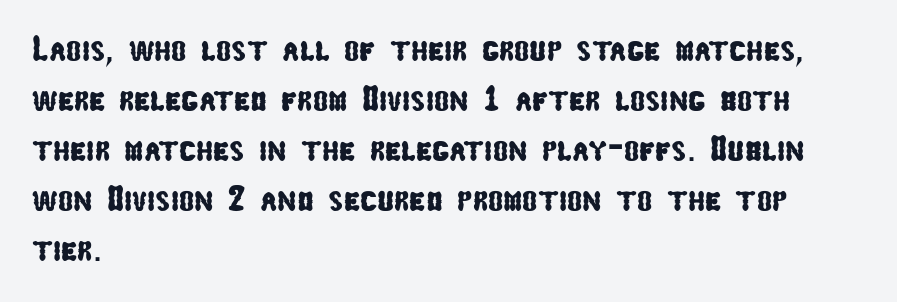
Q: Is the typeface a serif or a sans-serif typeface? A: Sans-serif.
Q: Is the text underlined? A: No.
Q: How is the paragraph aligned? A: Left-aligned.
Q: Is the spacing between letters normal or unusually wide? A: Normal.
Q: Is the spacing between lines tight, normal or loose? A: Normal.
Q: Width (condensed, normal, or wide)? A: Condensed.
Q: Stroke contrast? A: Low.
Q: x-height? A: Medium.
Q: Monospaced? A: No.
